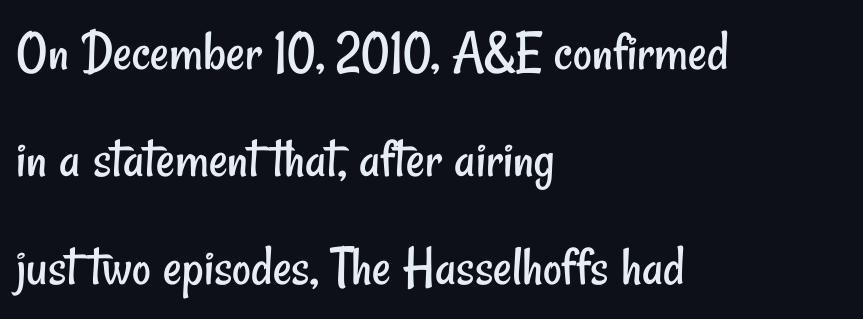
Is this a fixed-width face? No — the glyphs have proportional, varying widths. Tracking value appears to be zero — textbook default spacing. Examine the stroke ends and you'll find no serifs. The weight would be labelled regular, book, light, or lighter still. Honestly, there is no underline to notice here at all.
